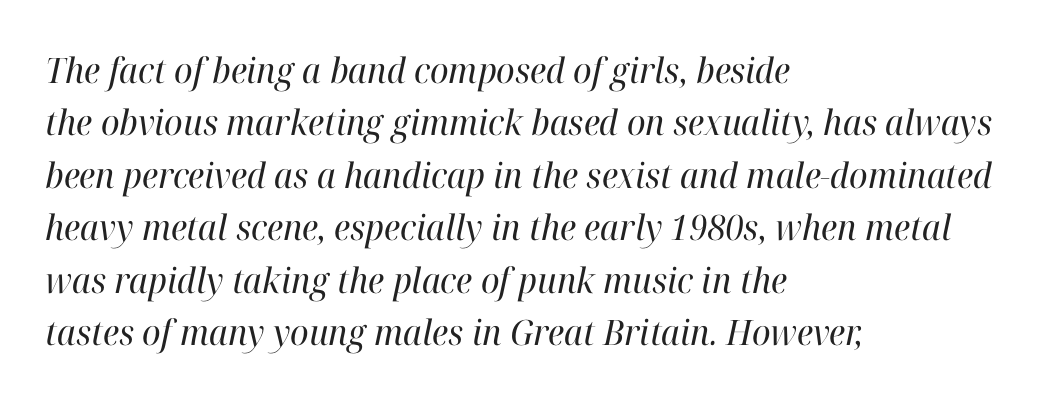
Q: Is the text bold? A: No.
Q: Is the text italic (slanted)? A: Yes, it leans right by about 12 degrees.
Q: Is the typeface a serif or a sans-serif typeface? A: Serif.
Q: Is the text underlined? A: No.
Q: How is the paragraph aligned? A: Left-aligned.
Q: Is the spacing between letters normal or unusually wide? A: Normal.
Q: Is the spacing between lines tight, normal or loose? A: Normal.
Q: Width (condensed, normal, or wide)? A: Normal.
Q: Stroke contrast? A: High.
Q: x-height? A: Medium.
Q: Monospaced? A: No.
